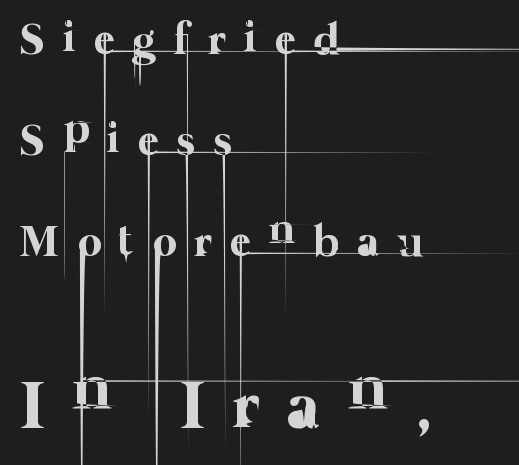
{"bold": "no", "weight": "thin", "width": "normal", "stroke_contrast": "low", "x_height": "medium", "monospaced": "no", "underline": "no", "align": "left", "line_spacing": "loose", "line_spacing_ratio": 2.24, "letter_spacing": "wide", "letter_spacing_em": 0.41, "larger_block": "second", "size_ratio": 1.51, "glyph_px": 68}
